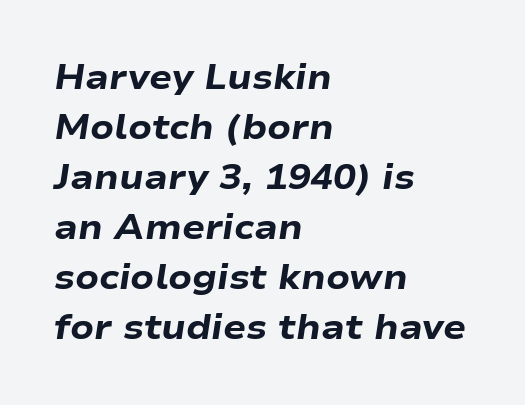
What stands out about the letter spacing? Nothing — it is the standard amount. Every row of glyphs begins at an identical x-position on the left. Quick note: italic. Thick stems and heavy bowls — unmistakably bold. Compared with typical paragraphs, the rows here are spaced about the same. You could not count columns in this text — the font is proportionally spaced.
